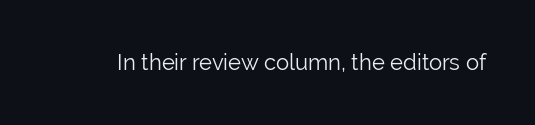
The space directly below the letters is spotless. Quick note: not italic, upright. The line texture is even and compact thanks to regular tracking. These glyphs show unthickened strokes, regular width or finer.
